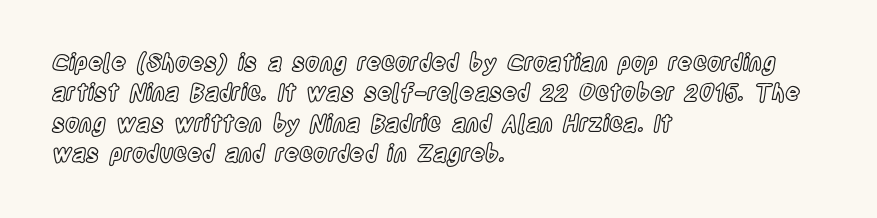
The face used here is rendered with its standard letterfit. These lines are set flush left with a ragged right edge. The glyphs are unaccompanied by any horizontal stroke below them. Normally led — the rows are evenly, conventionally spaced.
